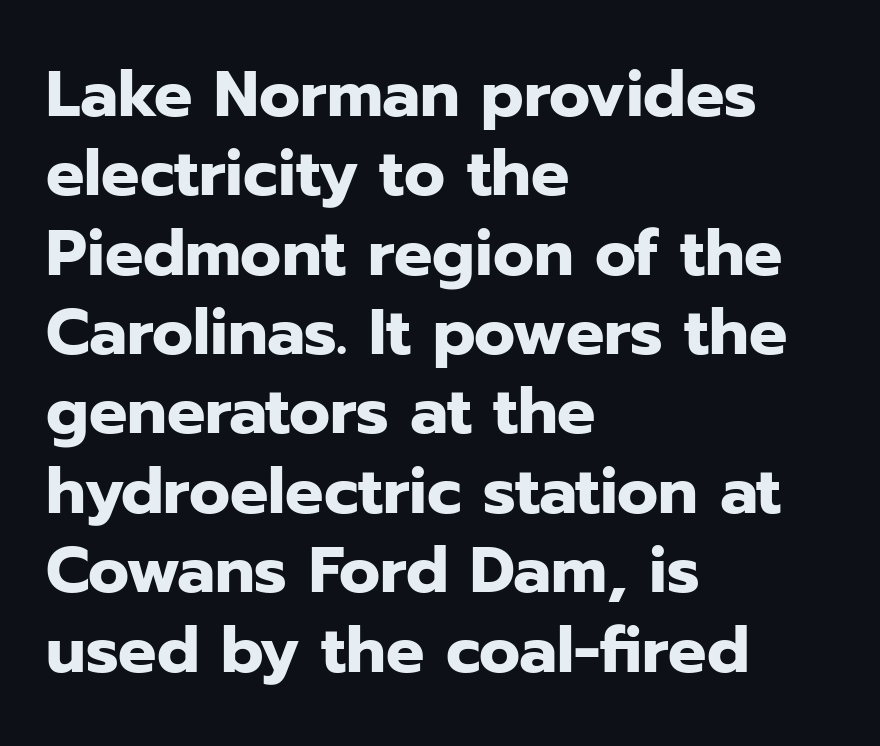
The axis of the letterforms is exactly vertical. The rendering uses natural spacing where letterforms have individual widths. In terms of weight, the rendering is a true, heavy bold. Glyph-to-glyph distance matches everyday printed text. All the whitespace from short lines collects on the right.
